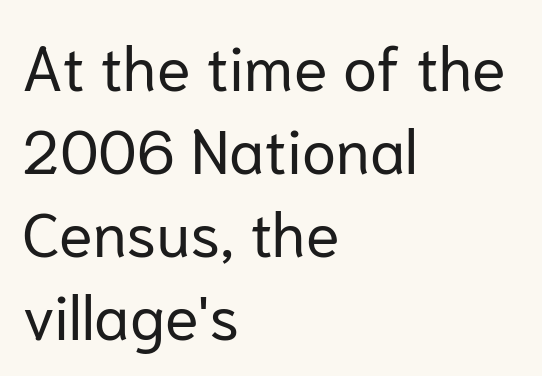
These lines are set flush left with a ragged right edge. Vertical strokes here are truly vertical. Between one letter and the next there's only the usual sliver of space. In terms of leading, this rendering sits right in the middle. Typographically, this falls in the sans-serif category.
